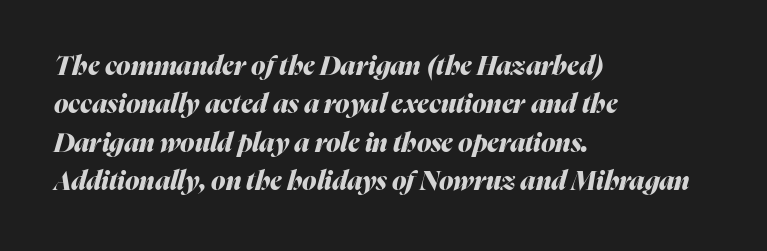
Has an underline been added? It has not. Plenty of ink on the page — the face is bold. Students, observe: this is what conventionally led text looks like. Notice how the stems are inclined rather than vertical — that's the hallmark of italics.
